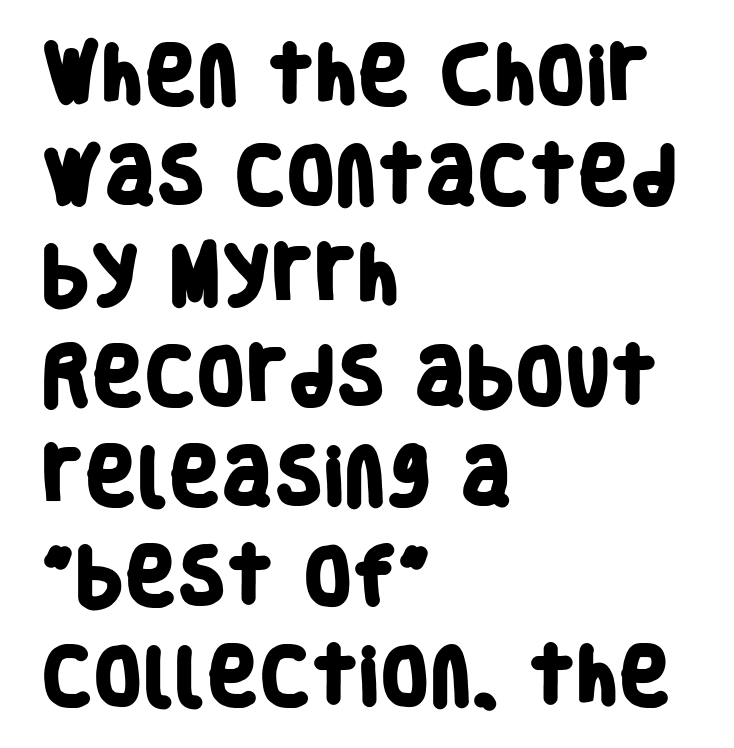
{"serif": "no", "bold": "yes", "weight": "heavy", "width": "condensed", "stroke_contrast": "low", "x_height": "large", "monospaced": "no", "underline": "no", "align": "left", "line_spacing": "normal", "line_spacing_ratio": 1.59, "letter_spacing": "normal", "letter_spacing_em": 0.0, "glyph_px": 63}
